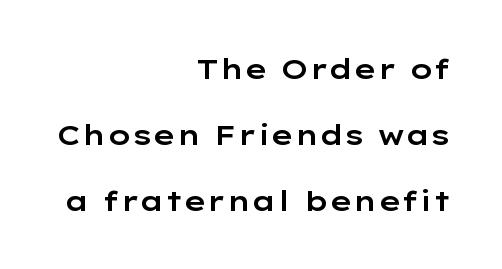
Q: Is the text italic (slanted)? A: No, it is upright.
Q: Is the typeface a serif or a sans-serif typeface? A: Sans-serif.
Q: Is the text underlined? A: No.
Q: How is the paragraph aligned? A: Right-aligned.
Q: Is the spacing between letters normal or unusually wide? A: Normal.
Q: Is the spacing between lines tight, normal or loose? A: Loose.
Q: Width (condensed, normal, or wide)? A: Wide.
Q: Stroke contrast? A: Low.
Q: x-height? A: Medium.
Q: Monospaced? A: No.
